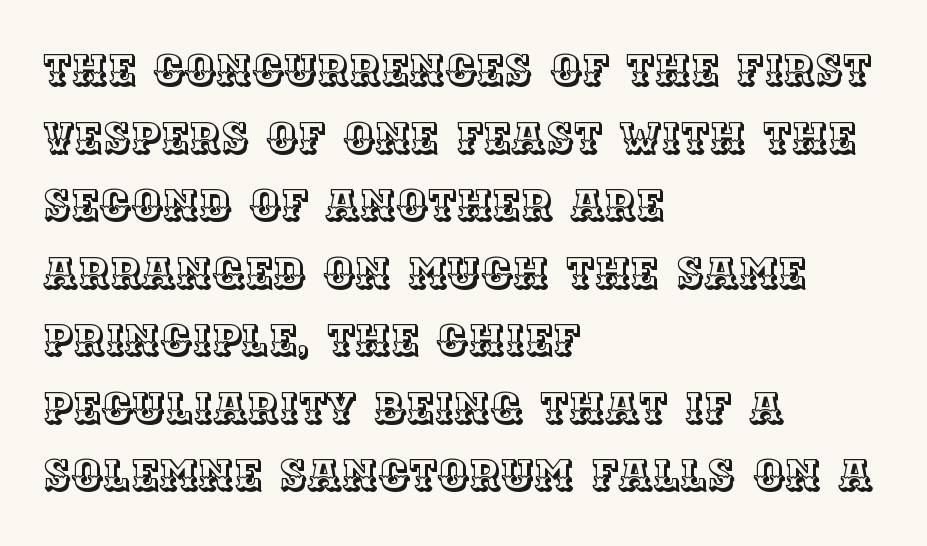
The image shows 43 px text type, upright; set left-aligned, normal line spacing (1.57x), normal letter spacing, not underlined; a large x-height.
